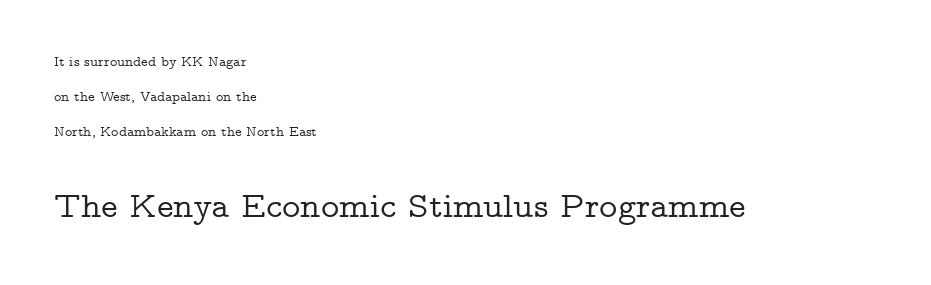
{"serif": "yes", "italic": "no", "width": "wide", "stroke_contrast": "low", "x_height": "medium", "monospaced": "no", "underline": "no", "align": "left", "line_spacing": "loose", "line_spacing_ratio": 2.5, "letter_spacing": "normal", "letter_spacing_em": 0.0, "larger_block": "second", "size_ratio": 2.5, "glyph_px": 35}
